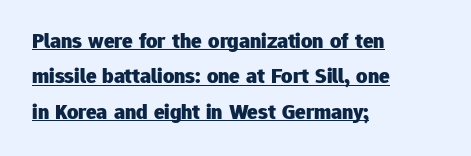
{"italic": "no", "bold": "yes", "underline": "yes", "align": "left", "line_spacing": "normal", "line_spacing_ratio": 1.61, "letter_spacing": "normal", "letter_spacing_em": 0.0, "glyph_px": 22}
